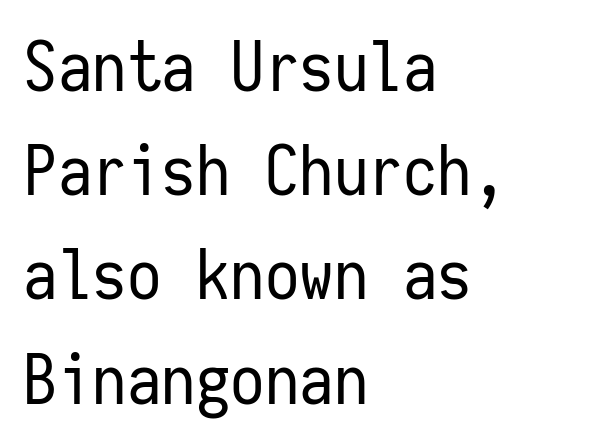
A quiet, ordinary-to-light weight characterises the typeface. Quick note: underline off. A normal amount of white space separates one row of letters from the next. The glyphs in this specimen are sans serif. Casual observation: everything's shoved over to the left. You could count columns in this text — the font is strictly monospaced.
